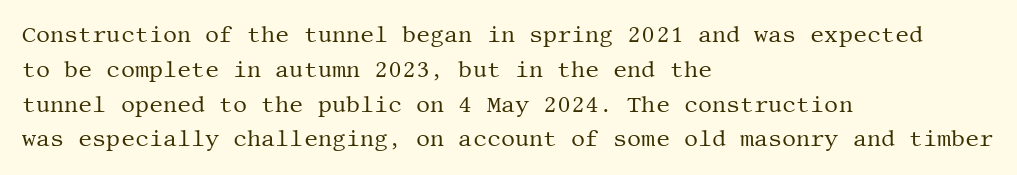
{"italic": "no", "bold": "no", "underline": "no", "align": "left", "line_spacing": "normal", "line_spacing_ratio": 1.58, "letter_spacing": "normal", "letter_spacing_em": 0.0, "glyph_px": 22}
